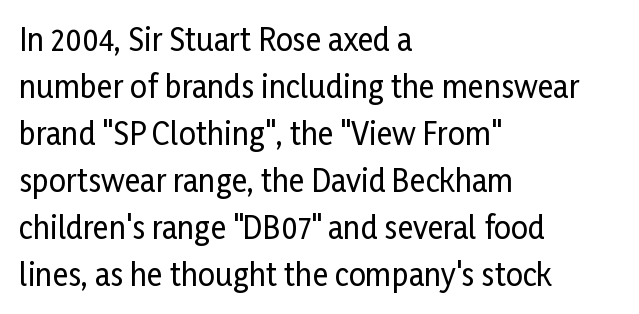
The image shows 30 px condensed sans-serif type, upright; set left-aligned, normal line spacing (1.57x), normal letter spacing, not underlined; low stroke contrast and a medium x-height.
